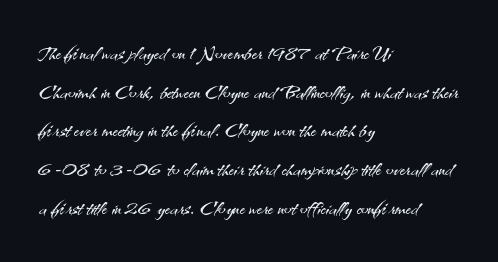
Q: Is the text bold? A: No.
Q: Is the text italic (slanted)? A: Yes.
Q: Is the typeface a serif or a sans-serif typeface? A: Sans-serif.
Q: Is the text underlined? A: No.
Q: How is the paragraph aligned? A: Left-aligned.
Q: Is the spacing between letters normal or unusually wide? A: Normal.
Q: Is the spacing between lines tight, normal or loose? A: Normal.
Q: Width (condensed, normal, or wide)? A: Normal.
Q: Stroke contrast? A: Medium.
Q: x-height? A: Small.
Q: Monospaced? A: No.
